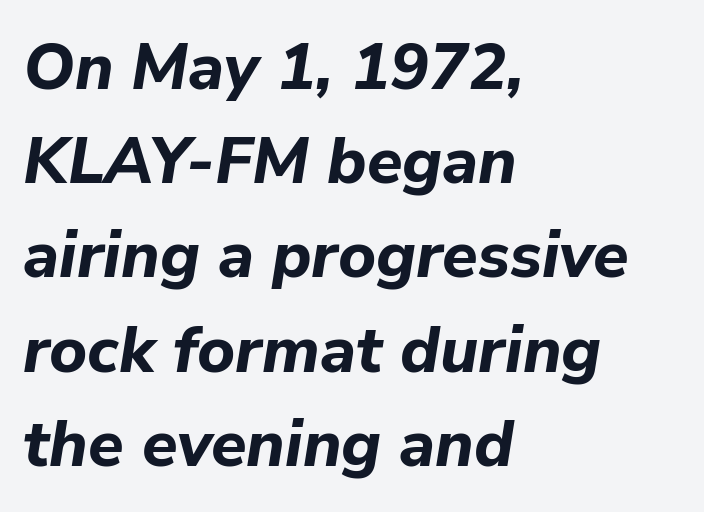
Q: Is the text bold? A: Yes.
Q: Is the text italic (slanted)? A: Yes, it leans right by about 9 degrees.
Q: Is the text underlined? A: No.
Q: How is the paragraph aligned? A: Left-aligned.
Q: Is the spacing between letters normal or unusually wide? A: Normal.
Q: Is the spacing between lines tight, normal or loose? A: Normal.
Q: Width (condensed, normal, or wide)? A: Normal.
Q: Stroke contrast? A: Low.
Q: x-height? A: Medium.
Q: Monospaced? A: No.
